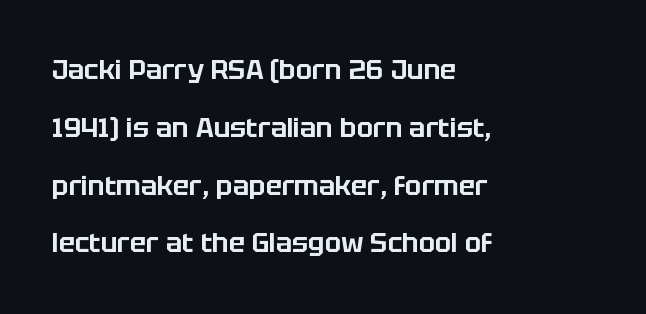
The passage shown has conventional tracking throughout. Unlike italic type, these characters show no tilt at all. One glance says open: line gaps are wider than usual. The space beneath each line is pristine and unruled. Which margin do the lines hug? The left one — the right edge is uneven.
